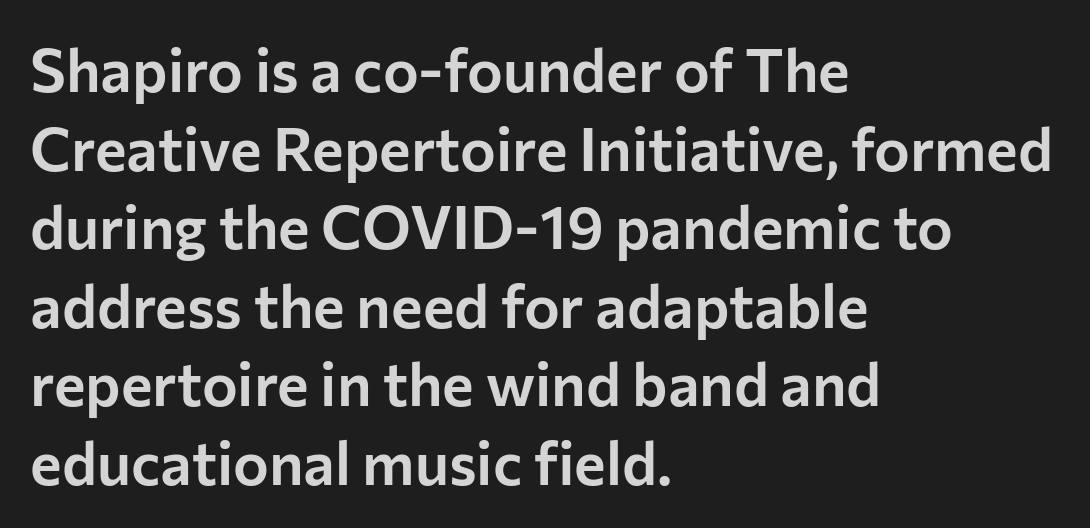
The image shows 60 px sans-serif type, upright; set left-aligned, normal line spacing (1.31x), normal letter spacing, not underlined; low stroke contrast and a medium x-height.
